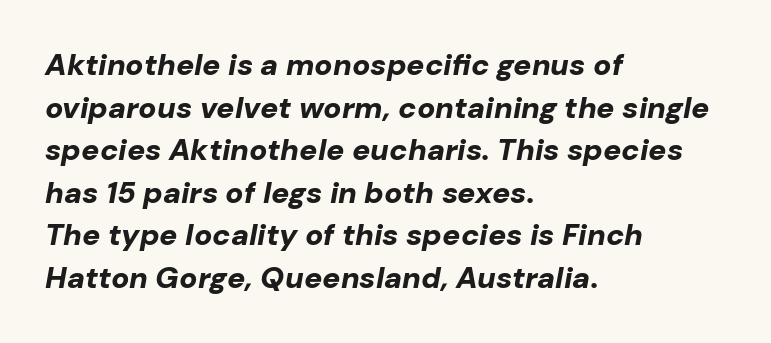
{"italic": "yes", "lean": "right", "slant_degrees": 10, "bold": "yes", "weight": "bold", "width": "normal", "stroke_contrast": "low", "x_height": "medium", "monospaced": "no", "underline": "no", "align": "left", "line_spacing": "normal", "line_spacing_ratio": 1.42, "letter_spacing": "normal", "letter_spacing_em": 0.0, "glyph_px": 30}
